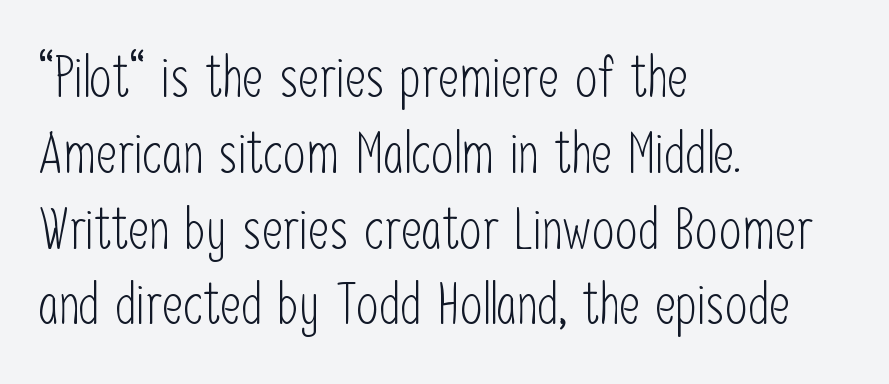
The image shows 57 px light, condensed sans-serif type, upright; set left-aligned, normal line spacing (1.33x), normal letter spacing, not underlined; low stroke contrast and a medium x-height.
